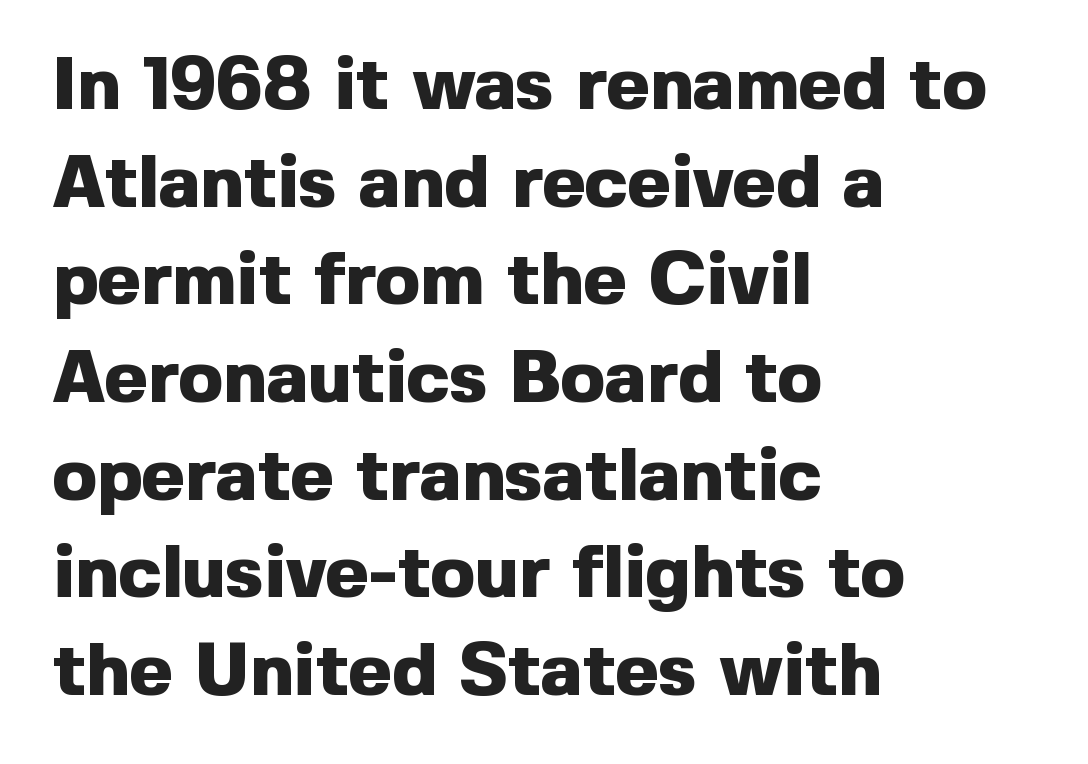
{"serif": "no", "italic": "no", "bold": "yes", "weight": "heavy", "width": "normal", "x_height": "medium", "monospaced": "no", "underline": "no", "align": "left", "line_spacing": "normal", "line_spacing_ratio": 1.32, "letter_spacing": "normal", "letter_spacing_em": 0.0, "glyph_px": 74}
